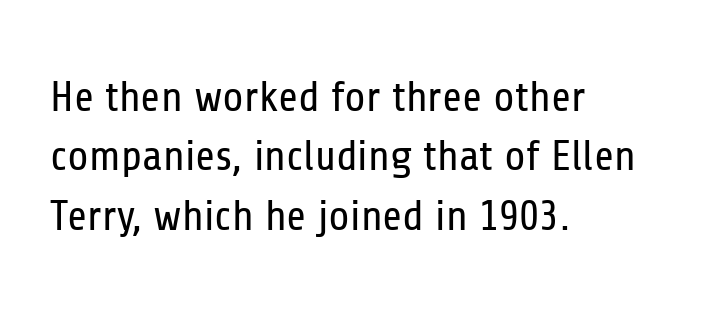
{"serif": "no", "italic": "no", "bold": "no", "weight": "regular", "width": "condensed", "stroke_contrast": "low", "x_height": "medium", "monospaced": "no", "underline": "no", "align": "left", "line_spacing": "normal", "line_spacing_ratio": 1.38, "letter_spacing": "normal", "letter_spacing_em": 0.0, "glyph_px": 43}
